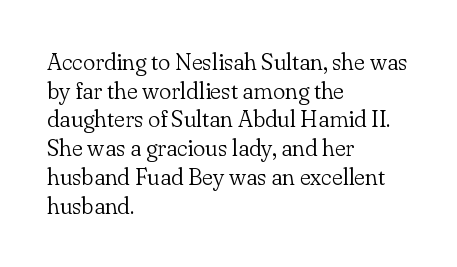
The lines sit at an ordinary, default distance from one another. The text block is weighted toward the left margin, trailing off unevenly rightward. Tracking value appears to be zero — textbook default spacing. Has an underline been added? It has not. Stroke mass is kept to a normal reading level or below.
